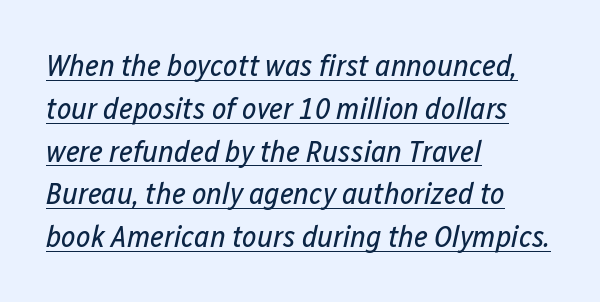
Q: Is the text bold? A: No.
Q: Is the text italic (slanted)? A: Yes, it leans right by about 12 degrees.
Q: Is the text underlined? A: Yes.
Q: How is the paragraph aligned? A: Left-aligned.
Q: Is the spacing between letters normal or unusually wide? A: Normal.
Q: Is the spacing between lines tight, normal or loose? A: Normal.
Q: Width (condensed, normal, or wide)? A: Condensed.
Q: Stroke contrast? A: Low.
Q: x-height? A: Medium.
Q: Monospaced? A: No.
